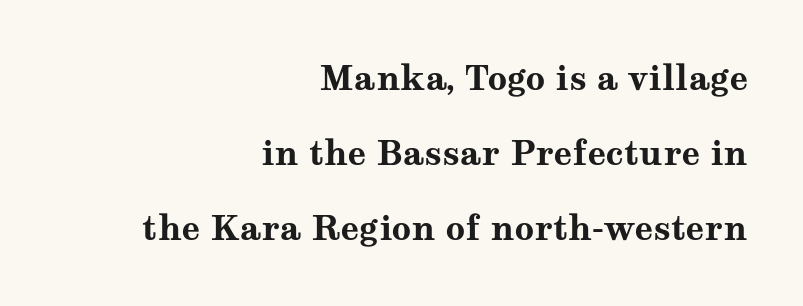
{"serif": "yes", "italic": "no", "bold": "yes", "weight": "bold", "width": "wide", "stroke_contrast": "medium", "x_height": "medium", "monospaced": "no", "underline": "no", "align": "right", "line_spacing": "loose", "line_spacing_ratio": 2.21, "letter_spacing": "normal", "letter_spacing_em": 0.0, "glyph_px": 34}
